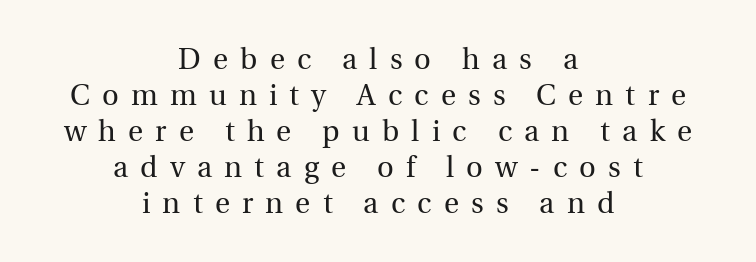
Q: Is the text bold? A: No.
Q: Is the text italic (slanted)? A: No, it is upright.
Q: Is the typeface a serif or a sans-serif typeface? A: Serif.
Q: Is the text underlined? A: No.
Q: How is the paragraph aligned? A: Centered.
Q: Is the spacing between letters normal or unusually wide? A: Unusually wide.
Q: Width (condensed, normal, or wide)? A: Normal.
Q: x-height? A: Medium.
Q: Monospaced? A: No.
